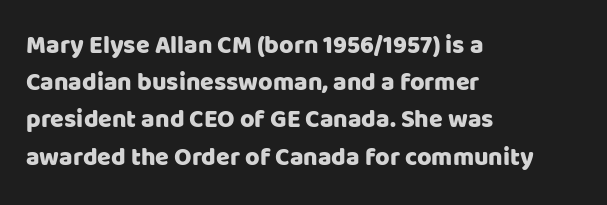
{"italic": "no", "underline": "no", "align": "left", "line_spacing": "normal", "line_spacing_ratio": 1.49, "letter_spacing": "normal", "letter_spacing_em": 0.0, "glyph_px": 25}
